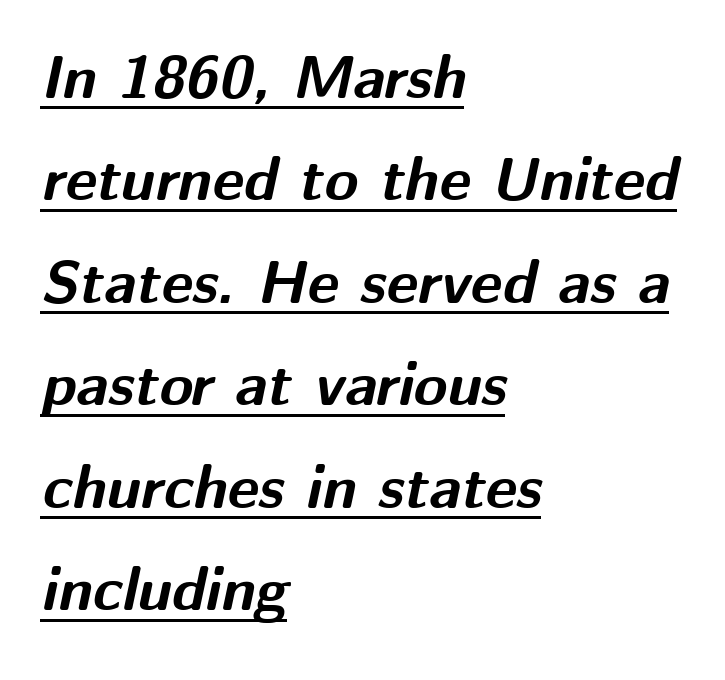
Glance below the letters and you will spot a drawn line. Honestly, the row spacing looks completely unremarkable. Here the designer chose a conventional face with non-uniform glyph widths. A typesetter would mark this as italic. Words appear dense and cohesive because spacing is normal.
